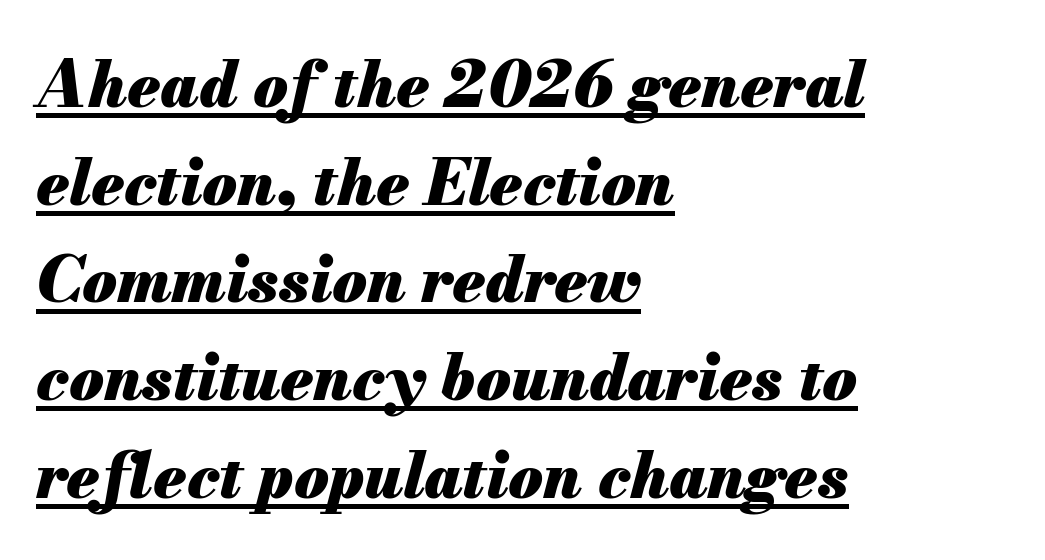
The image shows 63 px heavy type, italic (leaning right); set left-aligned, normal line spacing (1.55x), normal letter spacing, underlined; medium stroke contrast and a small x-height.
